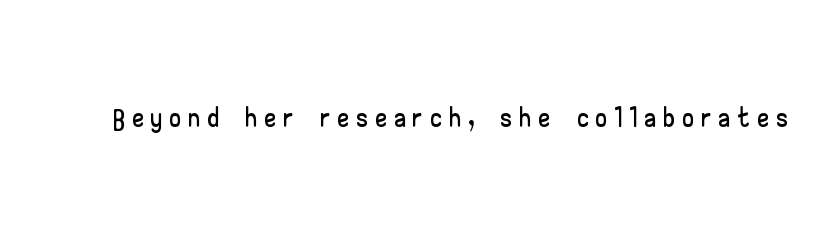
{"serif": "no", "italic": "no", "width": "wide", "stroke_contrast": "low", "x_height": "small", "monospaced": "no", "underline": "no", "letter_spacing": "wide", "letter_spacing_em": 0.21, "glyph_px": 42}
